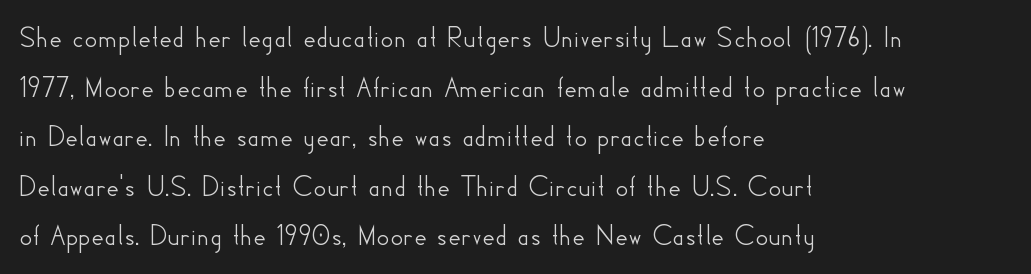
The image shows 31 px sans-serif type, upright; set left-aligned, normal line spacing (1.6x), normal letter spacing, not underlined; low stroke contrast and a small x-height.
